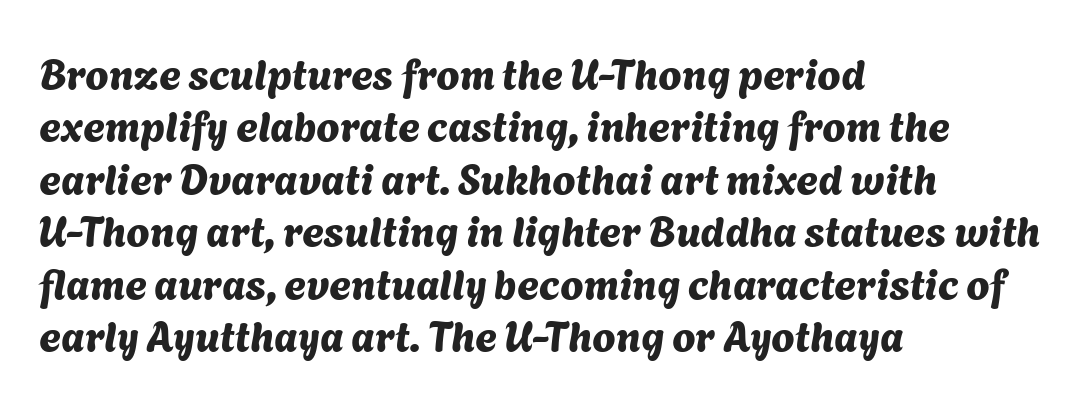
{"serif": "no", "width": "normal", "stroke_contrast": "medium", "x_height": "medium", "monospaced": "no", "underline": "no", "align": "left", "line_spacing": "normal", "line_spacing_ratio": 1.25, "letter_spacing": "normal", "letter_spacing_em": 0.0, "glyph_px": 42}
